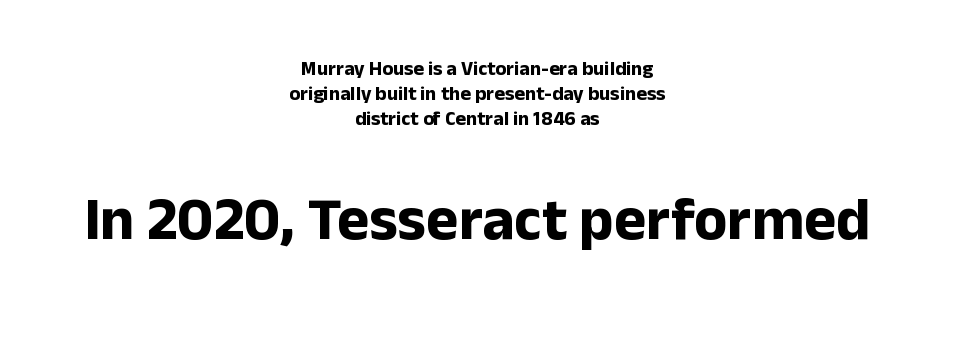
The image shows 61 px bold sans-serif type, upright; set centered, normal line spacing (1.26x), normal letter spacing, not underlined; the second (bottom) block is 3.05x larger; low stroke contrast and a medium x-height.
